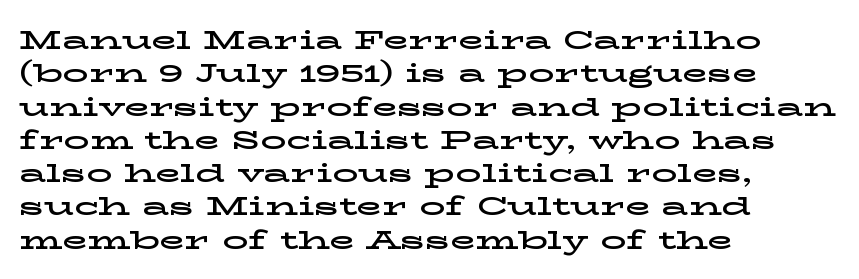
The image shows 26 px text type, upright; set left-aligned, normal line spacing (1.28x), normal letter spacing, not underlined.
